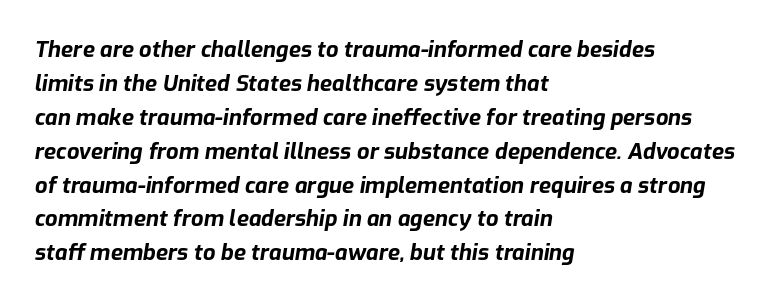
{"italic": "yes", "lean": "right", "slant_degrees": 9, "bold": "yes", "underline": "no", "align": "left", "line_spacing": "normal", "line_spacing_ratio": 1.54, "letter_spacing": "normal", "letter_spacing_em": 0.0, "glyph_px": 22}
